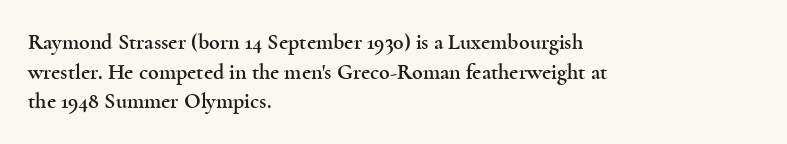
Q: Is the text italic (slanted)? A: No, it is upright.
Q: Is the text underlined? A: No.
Q: How is the paragraph aligned? A: Left-aligned.
Q: Is the spacing between letters normal or unusually wide? A: Normal.
Q: Is the spacing between lines tight, normal or loose? A: Normal.
